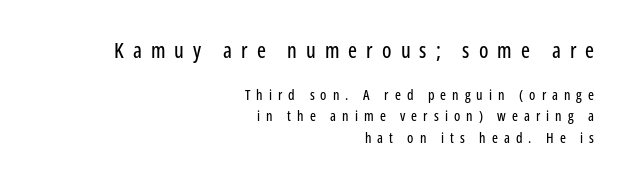
The letters stand straight up with perfectly vertical stems. What stands out about the letter spacing? Its width — letters are far apart. Layout note: lines flush right. Descenders hang freely into open space. Regular leading. The initial chunk of copy outweighs the following chunk in type size.
